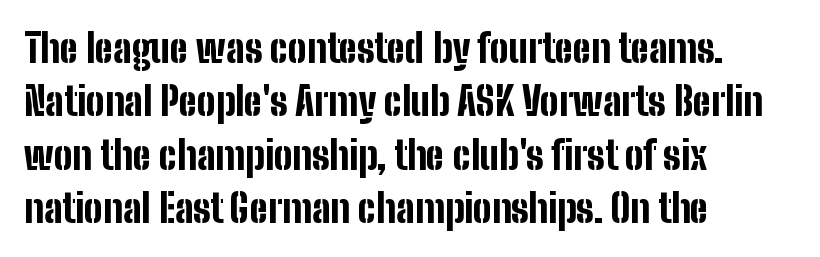
On the weight axis this lands at bold, roughly 700. Spacing between characters is what you'd get straight out of the box. Spacing verdict: proportional, widths tailored to each character. Just letters on the line, the space beneath them empty. Posture: upright roman. The ragged edge is on the right, which tells us the setting is flush left.
